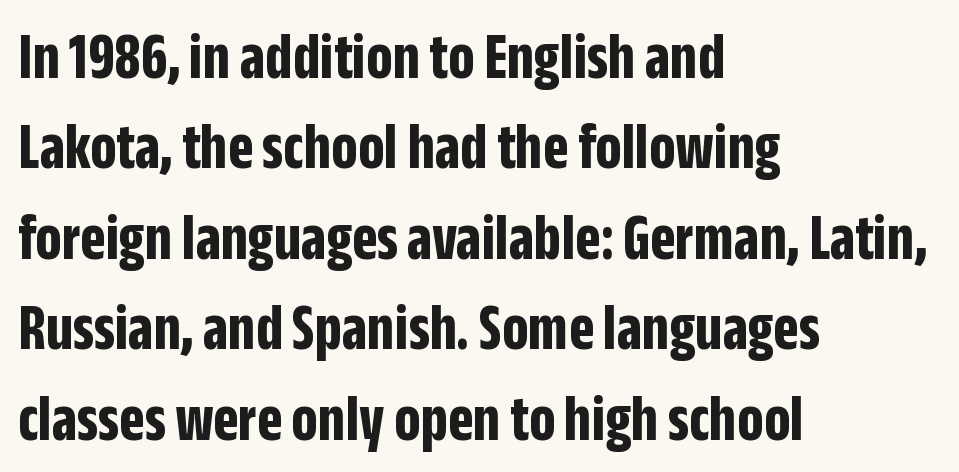
The image shows 66 px bold, condensed sans-serif type, upright; set left-aligned, normal line spacing (1.37x), normal letter spacing, not underlined; low stroke contrast and a large x-height.
